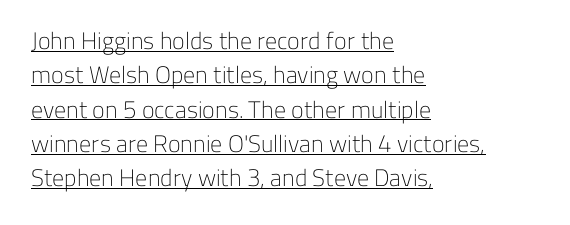
{"italic": "no", "bold": "no", "underline": "yes", "align": "left", "line_spacing": "normal", "line_spacing_ratio": 1.43, "letter_spacing": "normal", "letter_spacing_em": 0.0, "glyph_px": 24}
